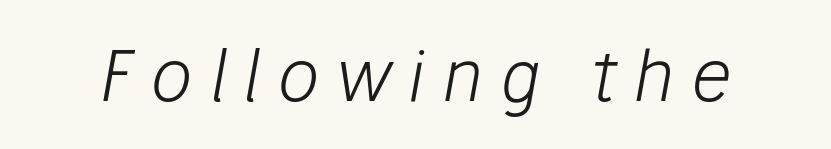
Q: Is the text bold? A: No.
Q: Is the text italic (slanted)? A: Yes, it leans right by about 10 degrees.
Q: Is the text underlined? A: No.
Q: Is the spacing between letters normal or unusually wide? A: Unusually wide.
Q: Width (condensed, normal, or wide)? A: Normal.
Q: Stroke contrast? A: Low.
Q: x-height? A: Medium.
Q: Monospaced? A: No.
